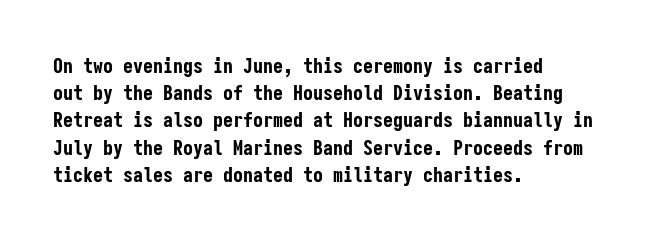
Q: Is the text bold? A: Yes.
Q: Is the text italic (slanted)? A: No, it is upright.
Q: Is the text underlined? A: No.
Q: How is the paragraph aligned? A: Left-aligned.
Q: Is the spacing between letters normal or unusually wide? A: Normal.
Q: Is the spacing between lines tight, normal or loose? A: Normal.
